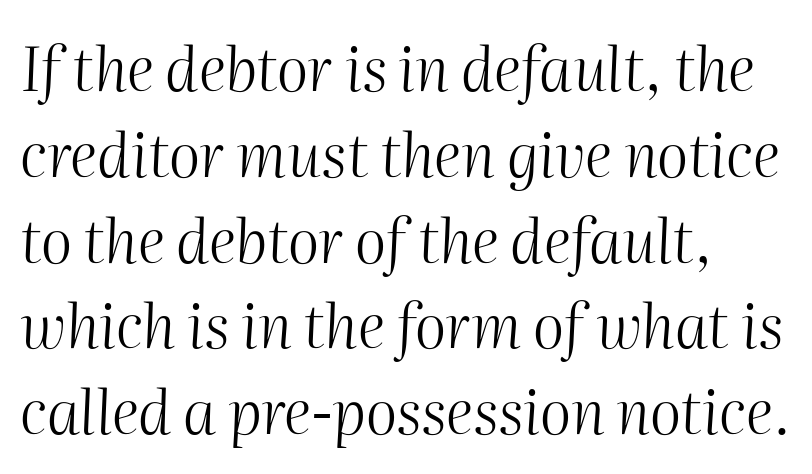
{"italic": "yes", "lean": "right", "slant_degrees": 2, "bold": "no", "weight": "light", "width": "normal", "stroke_contrast": "medium", "x_height": "medium", "monospaced": "no", "underline": "no", "align": "left", "line_spacing": "normal", "line_spacing_ratio": 1.43, "letter_spacing": "normal", "letter_spacing_em": 0.0, "glyph_px": 60}
